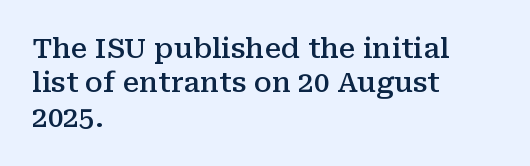
The image shows 28 px semibold serif type, upright; set left-aligned, line spacing 1.23x, normal letter spacing, not underlined; medium stroke contrast and a medium x-height.
